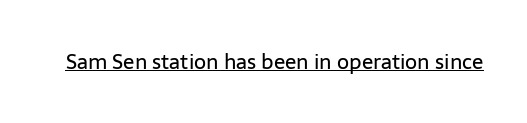
Italic: no, the glyphs are upright roman. You can see a thin bar hugging the bottom of the glyphs. Nothing heavy about these letters — not bold at all. Look at the tracking — it's just the regular setting, nothing added.
